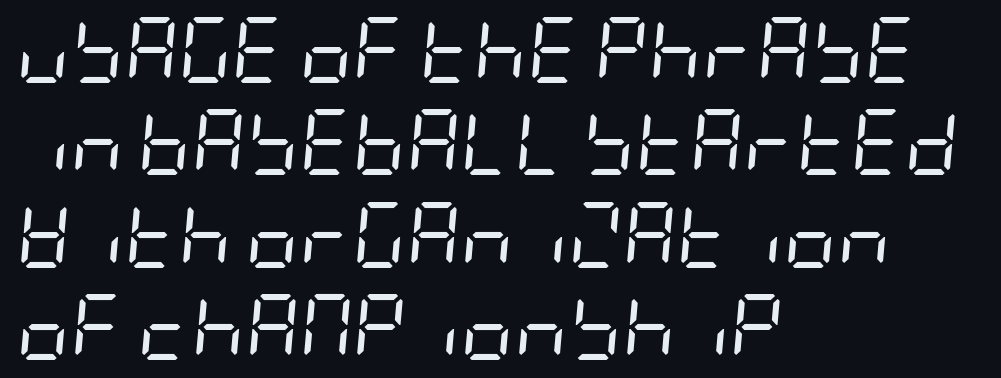
Q: Is the text bold? A: No.
Q: Is the text italic (slanted)? A: Yes, it leans right by about 5 degrees.
Q: Is the text underlined? A: No.
Q: How is the paragraph aligned? A: Left-aligned.
Q: Is the spacing between letters normal or unusually wide? A: Normal.
Q: Is the spacing between lines tight, normal or loose? A: Normal.
Q: Width (condensed, normal, or wide)? A: Condensed.
Q: Stroke contrast? A: Low.
Q: x-height? A: Large.
